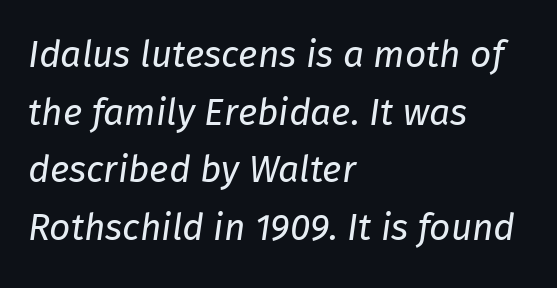
{"italic": "yes", "lean": "right", "slant_degrees": 8, "bold": "no", "weight": "regular", "width": "normal", "stroke_contrast": "low", "x_height": "medium", "monospaced": "no", "underline": "no", "align": "left", "line_spacing": "normal", "line_spacing_ratio": 1.56, "letter_spacing": "normal", "letter_spacing_em": 0.0, "glyph_px": 37}
